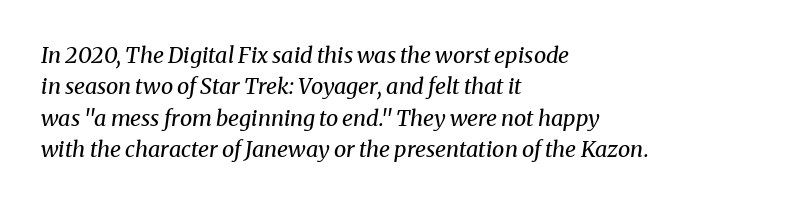
The image shows 22 px text type, italic (leaning right); set left-aligned, normal line spacing (1.43x), normal letter spacing, not underlined.
